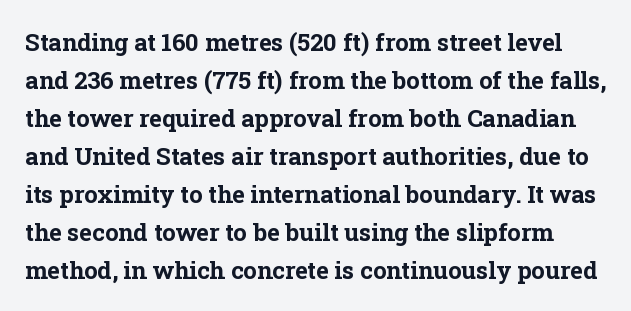
Here the glyphs are tracked normally, forming tight word shapes. The string is rendered with underlining switched off. The font is running at its bold setting. If you measured baseline to baseline, you'd find a middling distance.
